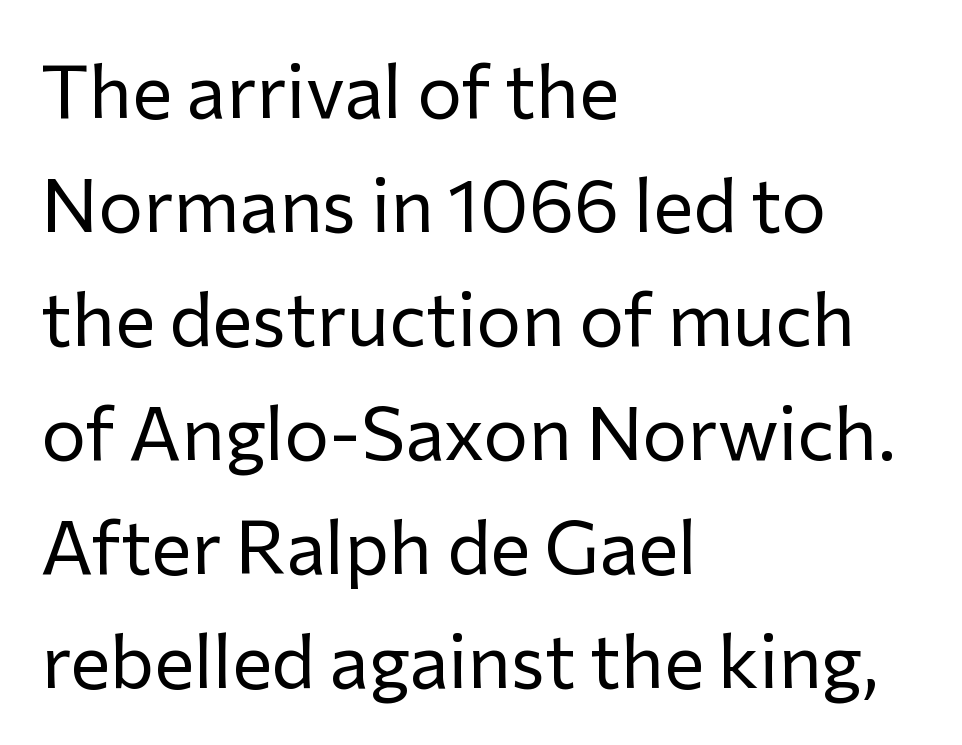
Q: Is the text bold? A: No.
Q: Is the text italic (slanted)? A: No, it is upright.
Q: Is the typeface a serif or a sans-serif typeface? A: Sans-serif.
Q: Is the text underlined? A: No.
Q: How is the paragraph aligned? A: Left-aligned.
Q: Is the spacing between letters normal or unusually wide? A: Normal.
Q: Is the spacing between lines tight, normal or loose? A: Normal.
Q: Width (condensed, normal, or wide)? A: Normal.
Q: Stroke contrast? A: Low.
Q: x-height? A: Medium.
Q: Monospaced? A: No.
